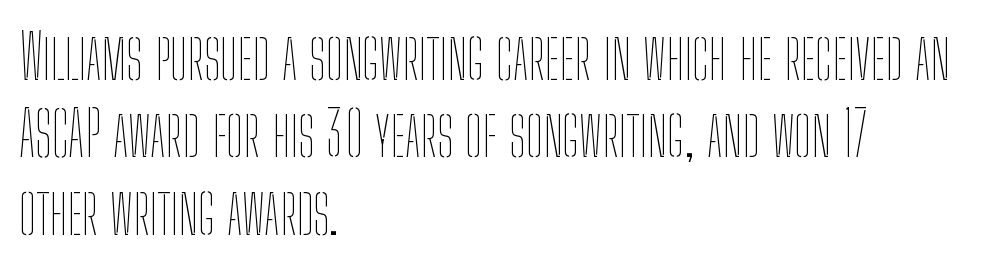
{"italic": "no", "bold": "no", "weight": "thin", "width": "condensed", "stroke_contrast": "low", "x_height": "medium", "monospaced": "no", "underline": "no", "align": "left", "line_spacing": "normal", "line_spacing_ratio": 1.25, "letter_spacing": "normal", "letter_spacing_em": 0.0, "glyph_px": 62}
